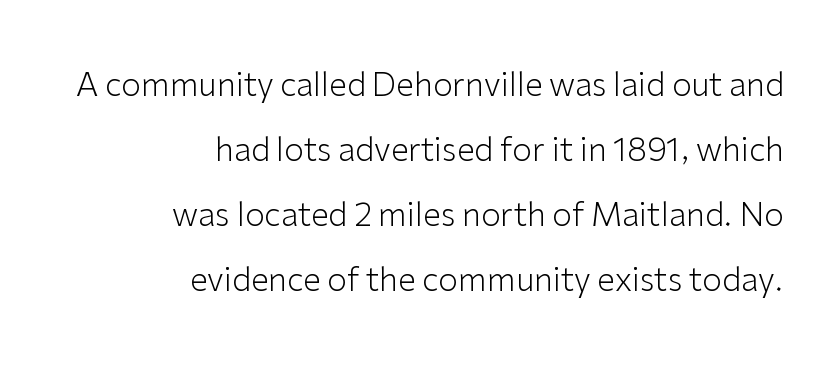
The vertical gap from one line to the next is large. This is roman type, the default non-slanted kind. Check where the strokes stop: nothing finishes them off — pure sans. Honestly, the letter spacing is just normal — you wouldn't notice it. The space directly below the letters is spotless.
